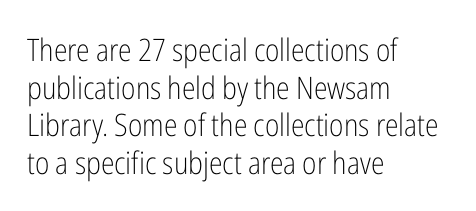
Q: Is the text bold? A: No.
Q: Is the text italic (slanted)? A: No, it is upright.
Q: Is the typeface a serif or a sans-serif typeface? A: Sans-serif.
Q: Is the text underlined? A: No.
Q: How is the paragraph aligned? A: Left-aligned.
Q: Is the spacing between letters normal or unusually wide? A: Normal.
Q: Width (condensed, normal, or wide)? A: Condensed.
Q: Stroke contrast? A: Low.
Q: x-height? A: Medium.
Q: Monospaced? A: No.
